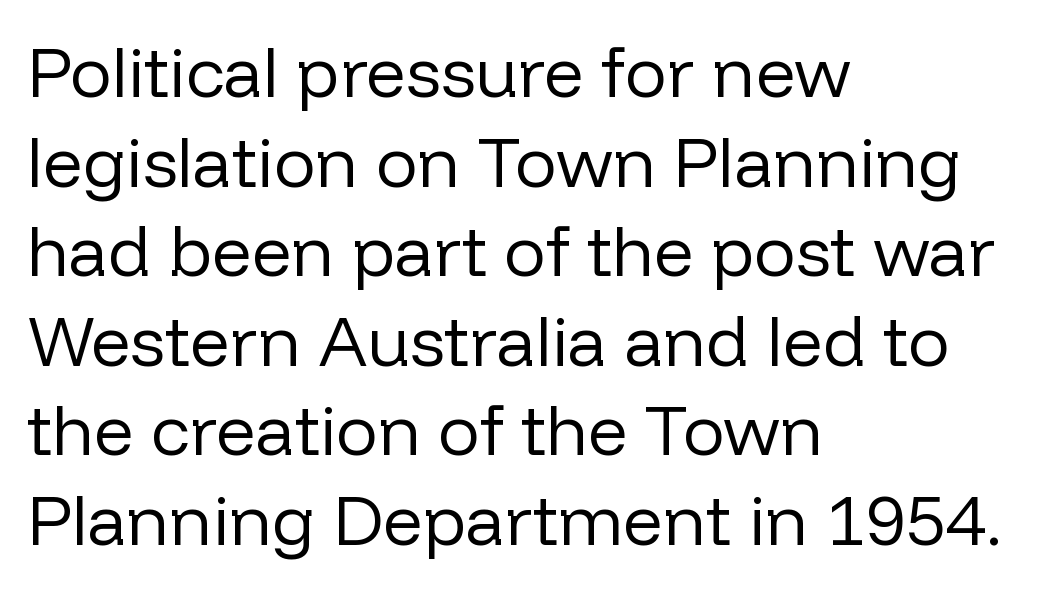
Q: Is the text bold? A: No.
Q: Is the text italic (slanted)? A: No, it is upright.
Q: Is the typeface a serif or a sans-serif typeface? A: Sans-serif.
Q: Is the text underlined? A: No.
Q: How is the paragraph aligned? A: Left-aligned.
Q: Is the spacing between letters normal or unusually wide? A: Normal.
Q: Is the spacing between lines tight, normal or loose? A: Normal.
Q: Width (condensed, normal, or wide)? A: Normal.
Q: Stroke contrast? A: Low.
Q: x-height? A: Medium.
Q: Monospaced? A: No.
